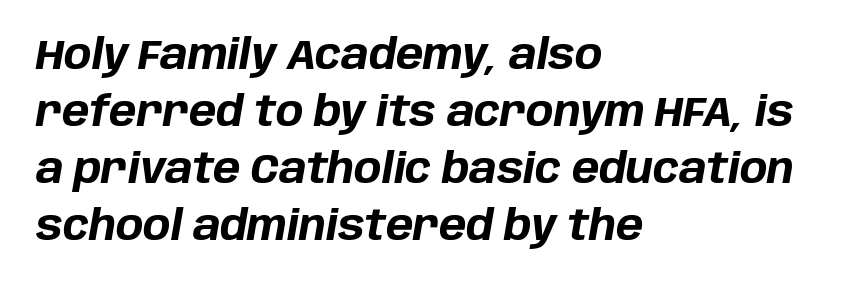
This sample is left-justified, so line endings fall wherever the words run out. Anything drawn beneath the words? Only blank space. The letters sit at their default tracking, neither squeezed nor spread. Heft: maximum for text — a bold.
